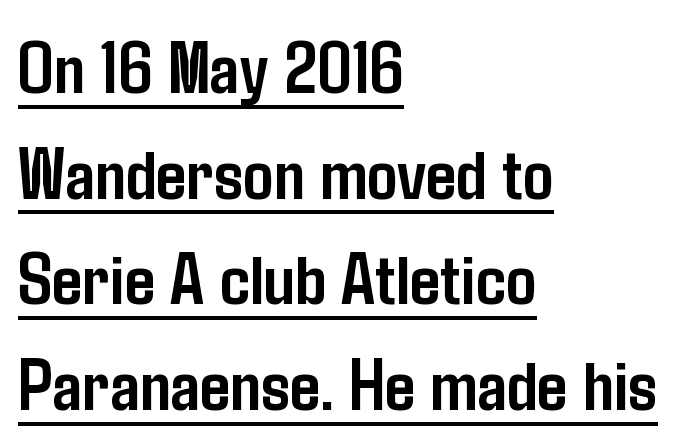
Q: Is the text bold? A: Yes.
Q: Is the text italic (slanted)? A: No, it is upright.
Q: Is the typeface a serif or a sans-serif typeface? A: Sans-serif.
Q: Is the text underlined? A: Yes.
Q: How is the paragraph aligned? A: Left-aligned.
Q: Is the spacing between letters normal or unusually wide? A: Normal.
Q: Is the spacing between lines tight, normal or loose? A: Normal.
Q: Width (condensed, normal, or wide)? A: Condensed.
Q: Stroke contrast? A: Low.
Q: x-height? A: Medium.
Q: Monospaced? A: No.
